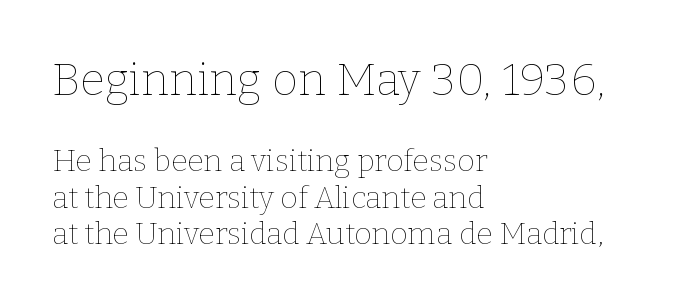
{"italic": "no", "bold": "no", "weight": "thin", "width": "normal", "stroke_contrast": "low", "x_height": "medium", "monospaced": "no", "underline": "no", "align": "left", "line_spacing_ratio": 1.21, "letter_spacing": "normal", "letter_spacing_em": 0.0, "larger_block": "first", "size_ratio": 1.5, "glyph_px": 45}
